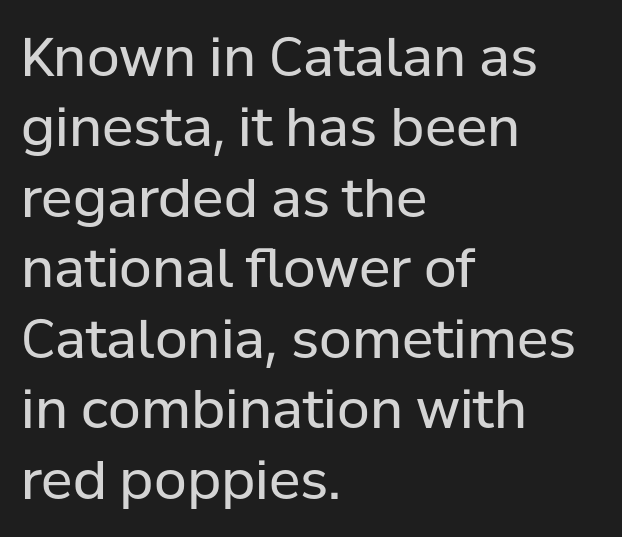
The image shows 53 px regular-weight sans-serif type, upright; set left-aligned, normal line spacing (1.33x), normal letter spacing, not underlined; low stroke contrast and a medium x-height.
